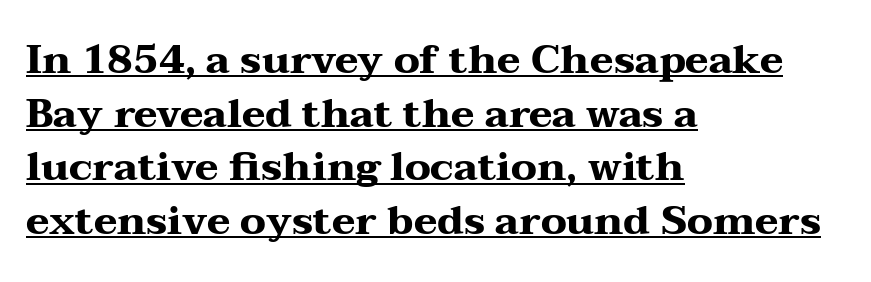
The image shows 40 px heavy, wide serif type, upright; set left-aligned, normal line spacing (1.34x), normal letter spacing, underlined; medium stroke contrast and a medium x-height.
